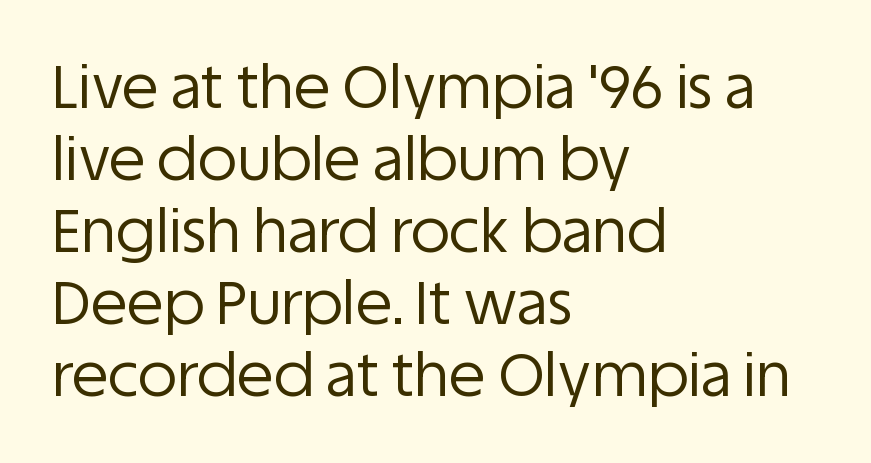
Q: Is the text bold? A: No.
Q: Is the text italic (slanted)? A: No, it is upright.
Q: Is the typeface a serif or a sans-serif typeface? A: Sans-serif.
Q: Is the text underlined? A: No.
Q: How is the paragraph aligned? A: Left-aligned.
Q: Is the spacing between letters normal or unusually wide? A: Normal.
Q: Width (condensed, normal, or wide)? A: Normal.
Q: Stroke contrast? A: Low.
Q: x-height? A: Large.
Q: Monospaced? A: No.
